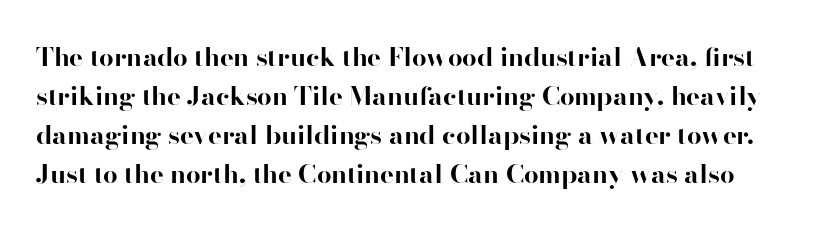
Q: Is the text bold? A: Yes.
Q: Is the text italic (slanted)? A: No, it is upright.
Q: Is the text underlined? A: No.
Q: Is the spacing between letters normal or unusually wide? A: Normal.
Q: Is the spacing between lines tight, normal or loose? A: Normal.
